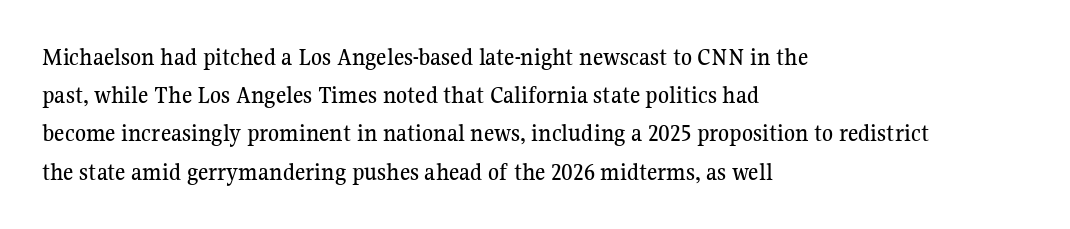
{"italic": "no", "underline": "no", "align": "left", "line_spacing": "normal", "line_spacing_ratio": 1.53, "letter_spacing": "normal", "letter_spacing_em": 0.0, "glyph_px": 25}
